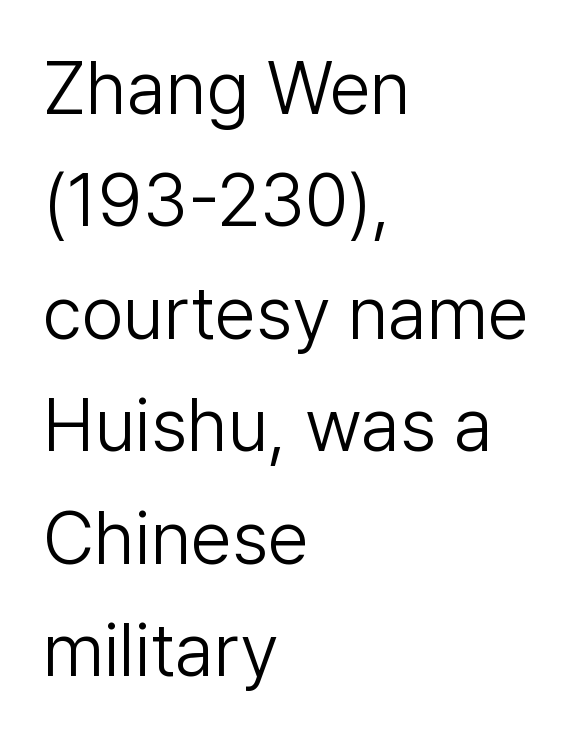
{"serif": "no", "italic": "no", "bold": "no", "weight": "light", "width": "normal", "stroke_contrast": "low", "x_height": "medium", "monospaced": "no", "underline": "no", "align": "left", "line_spacing": "normal", "line_spacing_ratio": 1.52, "letter_spacing": "normal", "letter_spacing_em": 0.0, "glyph_px": 74}
